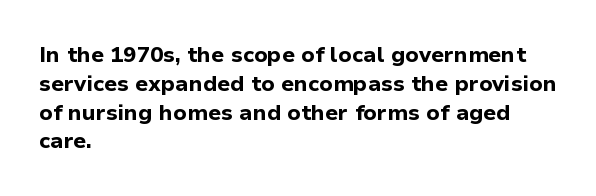
The image shows 22 px bold type, upright; set left-aligned, normal line spacing (1.31x), normal letter spacing, not underlined.
